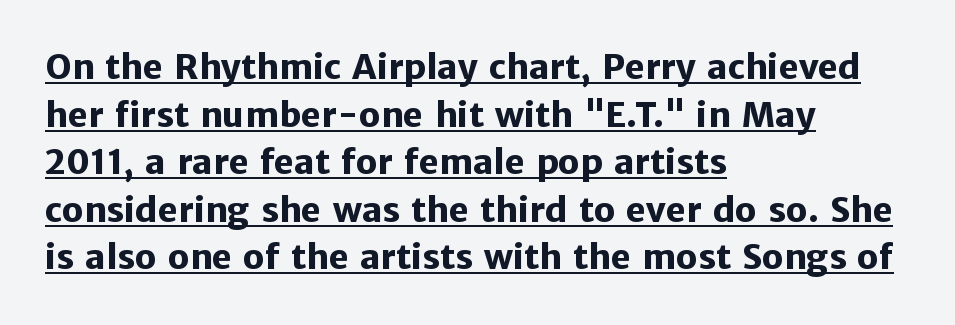
Is there any slant? The stems are plumb. Honestly, the letter spacing is just normal — you wouldn't notice it. Caption: bold face, heavy strokes. The face used here is a sans, in the tradition of grotesques and geometrics. Glance below the letters and you will spot a drawn line. If you drew a ruler down the left edge, every line would touch it.
